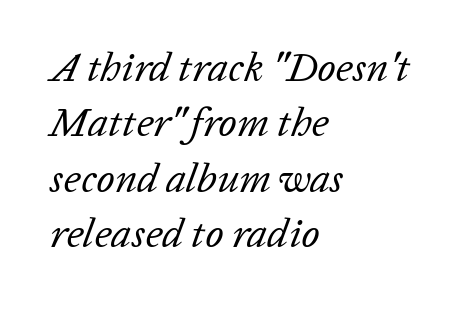
Q: Is the text bold? A: No.
Q: Is the text italic (slanted)? A: Yes, it leans right by about 20 degrees.
Q: Is the text underlined? A: No.
Q: How is the paragraph aligned? A: Left-aligned.
Q: Is the spacing between letters normal or unusually wide? A: Normal.
Q: Is the spacing between lines tight, normal or loose? A: Normal.
Q: Width (condensed, normal, or wide)? A: Normal.
Q: Stroke contrast? A: Low.
Q: x-height? A: Medium.
Q: Monospaced? A: No.
